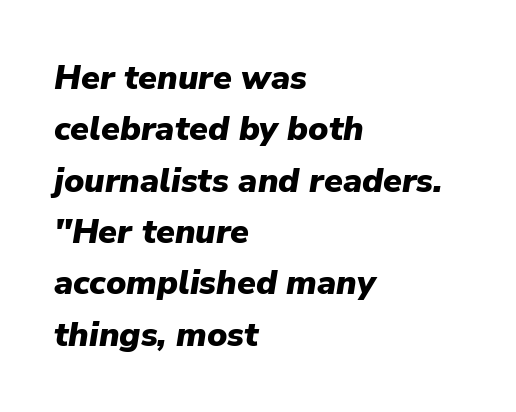
The face used here is proportionally spaced, like ordinary book or web type. Nothing unusual about the tracking: characters are spaced as the font intends. Left-aligned paragraph, ragged on the right. In terms of posture, this sample is oblique. Successive baselines arrive at the customary interval. Just letters on the line, the space beneath them empty.
